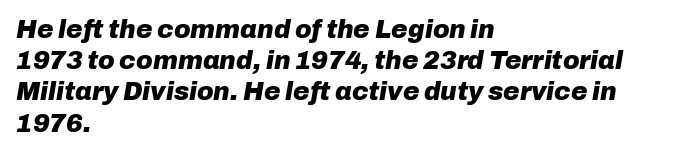
These lines carry a lot of weight — the face is fully bold. An italicized treatment has been applied to the whole sample. Characters follow at the spacing the type designer built in. The glyphs are unaccompanied by any horizontal stroke below them. Which margin do the lines hug? The left one — the right edge is uneven.
